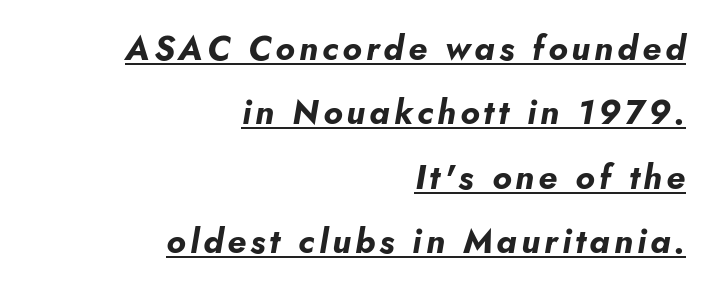
{"italic": "yes", "lean": "right", "slant_degrees": 5, "bold": "yes", "weight": "bold", "width": "normal", "stroke_contrast": "low", "x_height": "small", "monospaced": "no", "underline": "yes", "align": "right", "line_spacing_ratio": 1.89, "glyph_px": 34}
